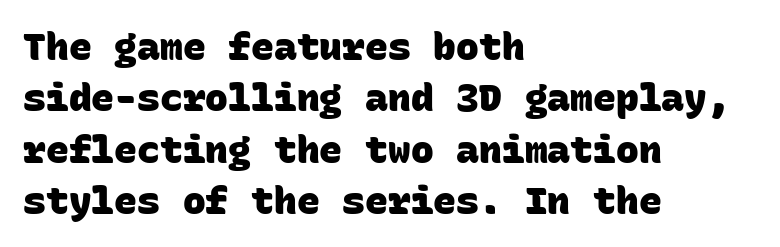
{"serif": "no", "bold": "yes", "weight": "heavy", "width": "normal", "stroke_contrast": "low", "x_height": "large", "monospaced": "yes", "underline": "no", "align": "left", "line_spacing": "normal", "line_spacing_ratio": 1.35, "letter_spacing": "normal", "letter_spacing_em": 0.0, "glyph_px": 38}
